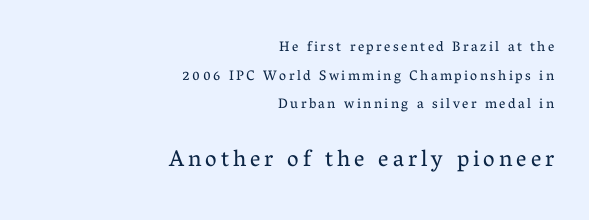
Q: Is the text bold? A: No.
Q: Is the text italic (slanted)? A: No, it is upright.
Q: Is the text underlined? A: No.
Q: How is the paragraph aligned? A: Right-aligned.
Q: Is the spacing between lines tight, normal or loose? A: Loose.
Q: Which block of text is set in a larger size, the first (top) or the second (bottom)? A: The second (bottom) one.
